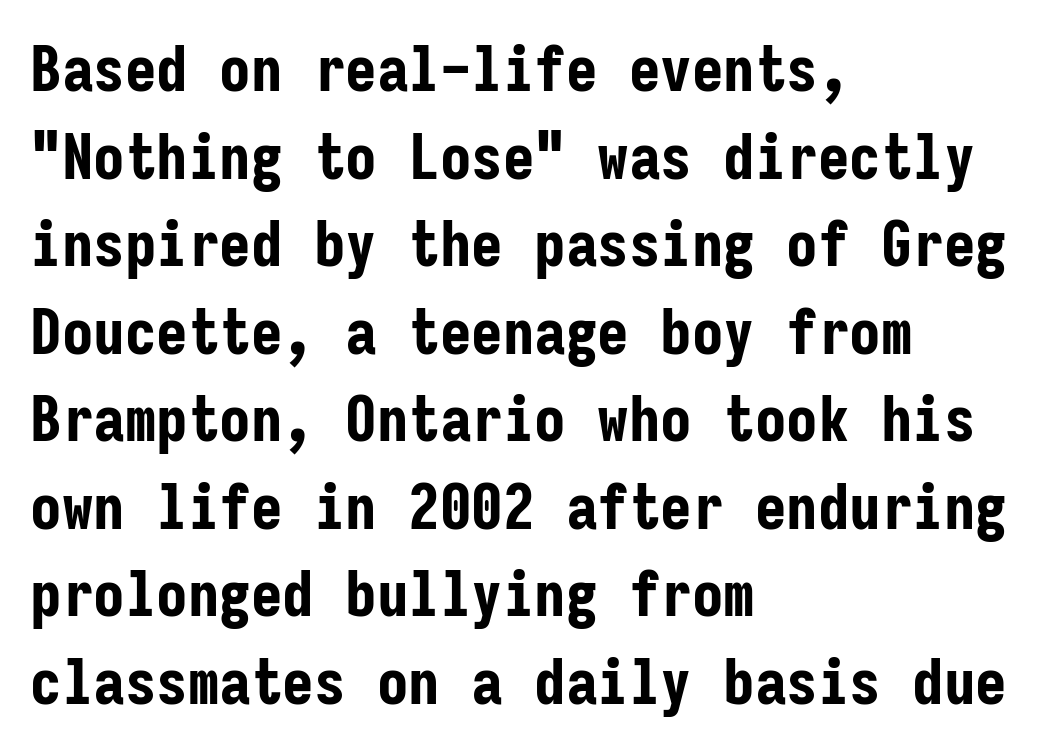
If you measured baseline to baseline, you'd find a middling distance. The face used here has the dense, thick strokes of a bold. Any mark beneath the type? The region is blank. Alignment: flush left.
